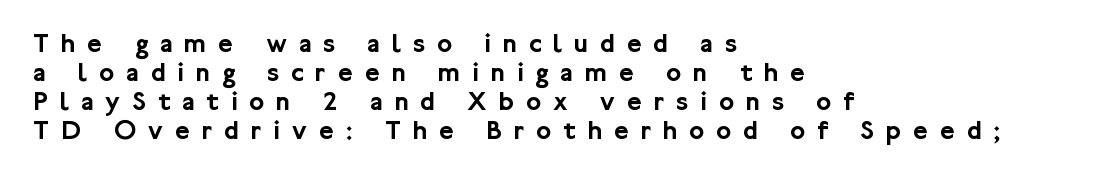
The image shows 28 px sans-serif type, upright; set left-aligned, tight line spacing (1.04x), unusually wide letter spacing (+0.43 em), not underlined; low stroke contrast and a medium x-height.
